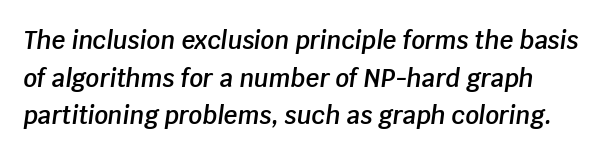
{"italic": "yes", "lean": "right", "slant_degrees": 8, "bold": "semi", "underline": "no", "line_spacing": "normal", "line_spacing_ratio": 1.57, "letter_spacing": "normal", "letter_spacing_em": 0.0, "glyph_px": 24}
